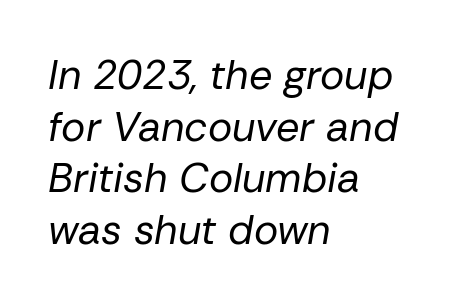
Teacher's note: observe the even left margin — that is flush-left alignment. Reading down the column, the eye jumps a familiar distance to each next line. You can tell it's italic because the verticals aren't actually vertical. Honestly, there is no underline to notice here at all. This sample has the flowing, uneven cadence of proportional lettering. How are the letters spaced? Ordinarily, with no added tracking.
